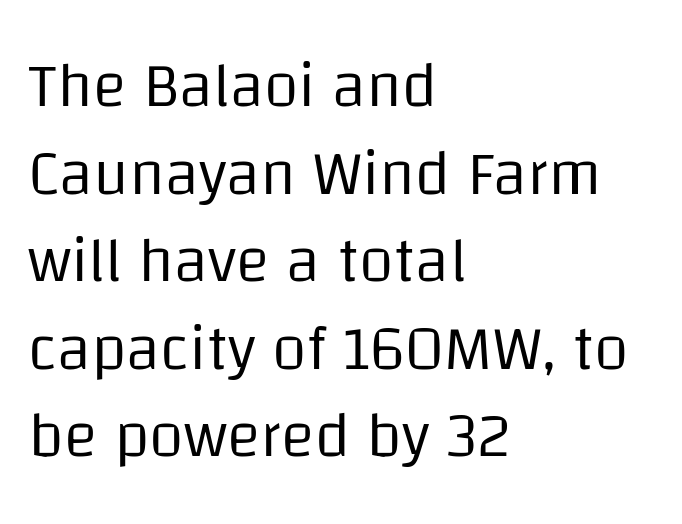
The image shows 63 px regular-weight sans-serif type, upright; set left-aligned, normal line spacing (1.39x), normal letter spacing, not underlined; low stroke contrast and a large x-height.
